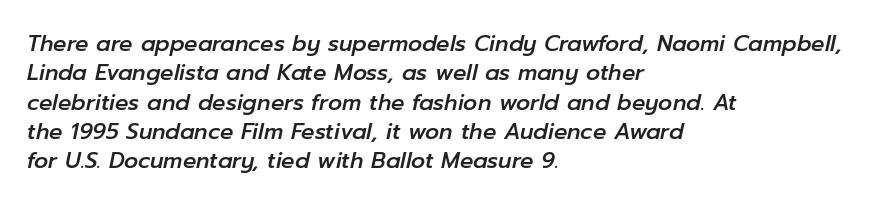
Q: Is the text italic (slanted)? A: Yes, it leans right by about 12 degrees.
Q: Is the text underlined? A: No.
Q: How is the paragraph aligned? A: Left-aligned.
Q: Is the spacing between letters normal or unusually wide? A: Normal.
Q: Is the spacing between lines tight, normal or loose? A: Normal.
